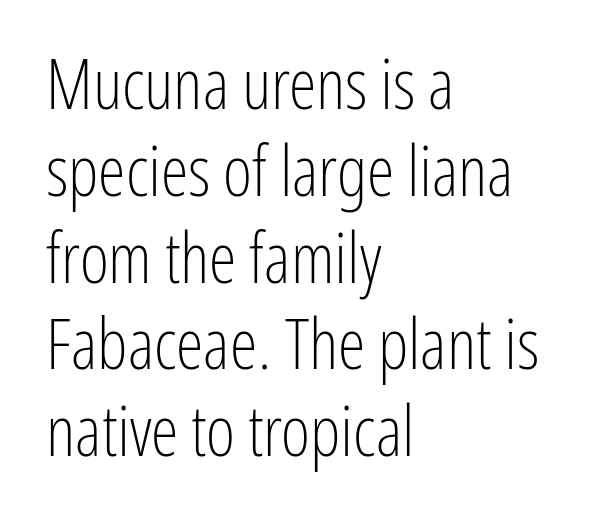
Q: Is the text bold? A: No.
Q: Is the text italic (slanted)? A: No, it is upright.
Q: Is the typeface a serif or a sans-serif typeface? A: Sans-serif.
Q: Is the text underlined? A: No.
Q: How is the paragraph aligned? A: Left-aligned.
Q: Is the spacing between letters normal or unusually wide? A: Normal.
Q: Width (condensed, normal, or wide)? A: Condensed.
Q: Stroke contrast? A: Low.
Q: x-height? A: Medium.
Q: Monospaced? A: No.
